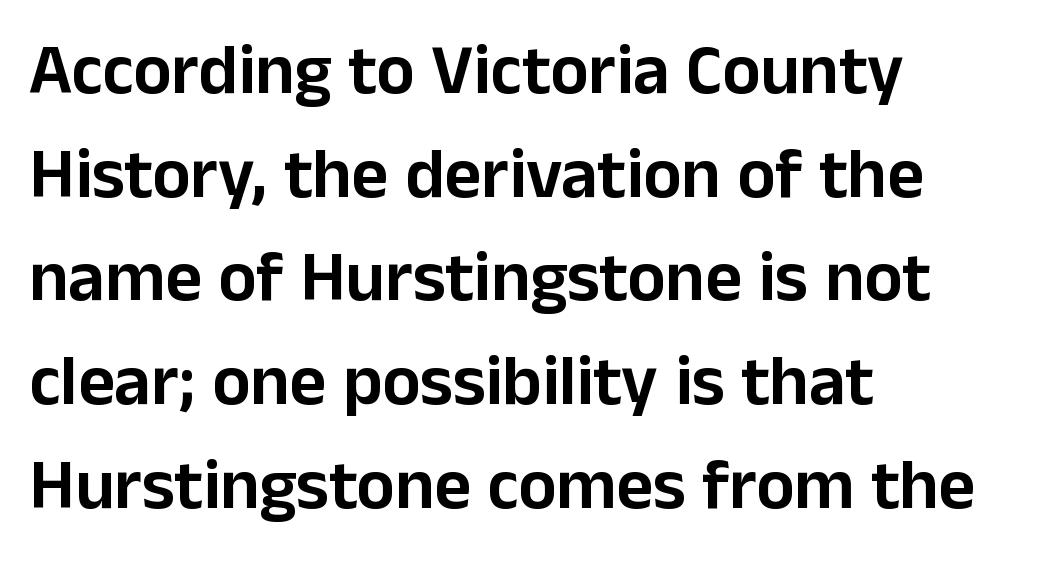
{"serif": "no", "italic": "no", "width": "normal", "stroke_contrast": "low", "x_height": "medium", "monospaced": "no", "underline": "no", "align": "left", "line_spacing": "normal", "line_spacing_ratio": 1.46, "letter_spacing": "normal", "letter_spacing_em": 0.0, "glyph_px": 71}
